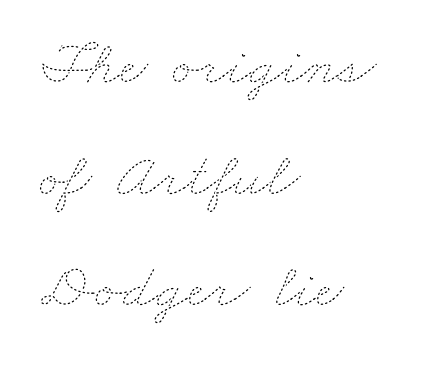
{"bold": "no", "weight": "thin", "width": "wide", "stroke_contrast": "low", "x_height": "small", "monospaced": "no", "underline": "no", "align": "left", "line_spacing_ratio": 1.77, "letter_spacing": "normal", "letter_spacing_em": 0.0, "glyph_px": 63}
